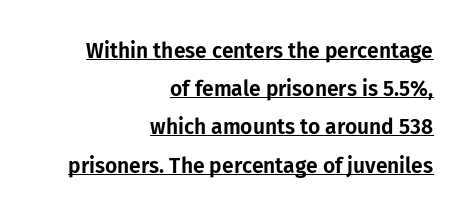
Q: Is the text italic (slanted)? A: No, it is upright.
Q: Is the text underlined? A: Yes.
Q: How is the paragraph aligned? A: Right-aligned.
Q: Is the spacing between letters normal or unusually wide? A: Normal.
